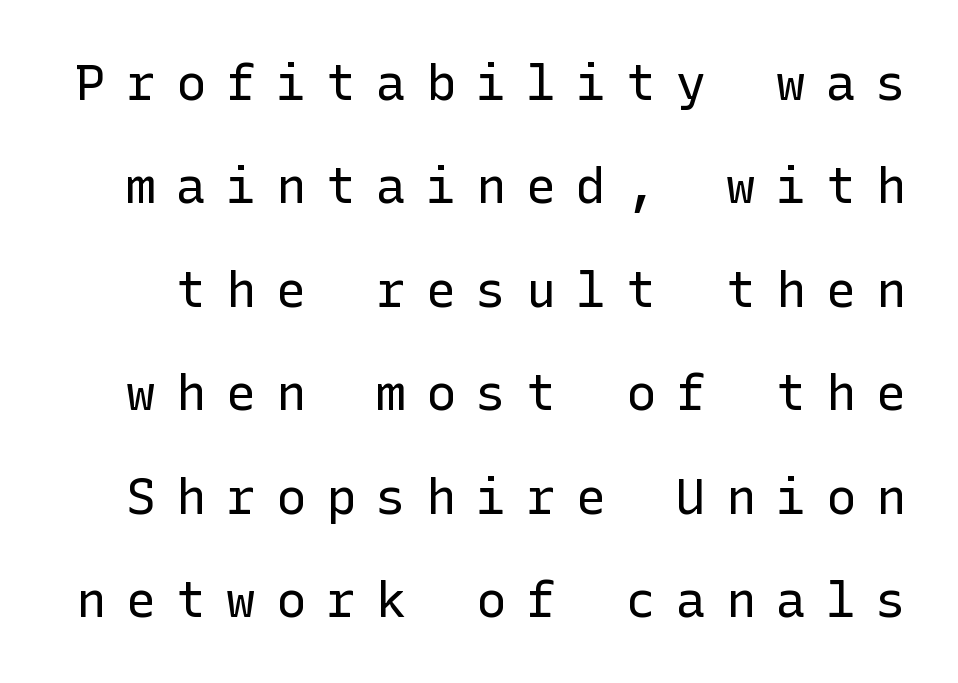
Posture: upright roman. Unmarked baselines from the first word to the last. The tracking reads as deliberately expanded to a designer's eye. How would I describe the line gaps? Wide and relaxed.
